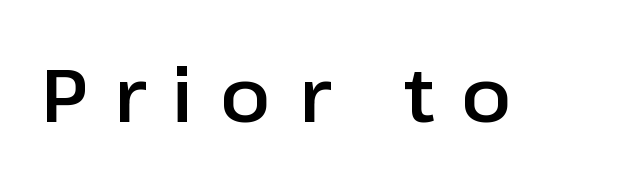
Q: Is the text italic (slanted)? A: No, it is upright.
Q: Is the typeface a serif or a sans-serif typeface? A: Sans-serif.
Q: Is the text underlined? A: No.
Q: Is the spacing between letters normal or unusually wide? A: Unusually wide.
Q: Width (condensed, normal, or wide)? A: Normal.
Q: Stroke contrast? A: Low.
Q: x-height? A: Medium.
Q: Monospaced? A: No.
